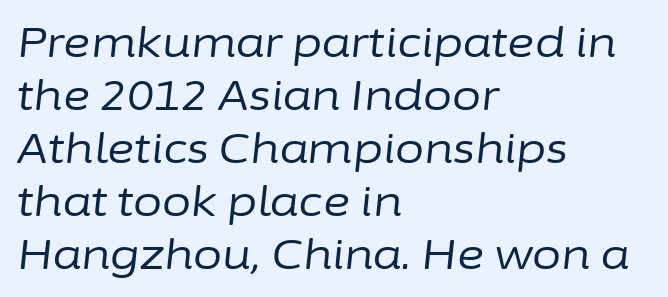
Q: Is the text bold? A: No.
Q: Is the text italic (slanted)? A: Yes, it leans right by about 6 degrees.
Q: Is the text underlined? A: No.
Q: How is the paragraph aligned? A: Left-aligned.
Q: Is the spacing between letters normal or unusually wide? A: Normal.
Q: Is the spacing between lines tight, normal or loose? A: Normal.
Q: Width (condensed, normal, or wide)? A: Normal.
Q: Stroke contrast? A: Low.
Q: x-height? A: Medium.
Q: Monospaced? A: No.
